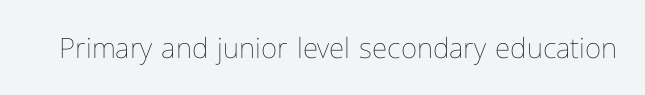
The font sits on the lighter half of the weight spectrum, regular included. The letters sit at their default tracking, neither squeezed nor spread. Think of a printed novel: that variable character pitch is what you see here. The string is rendered with underlining switched off.
